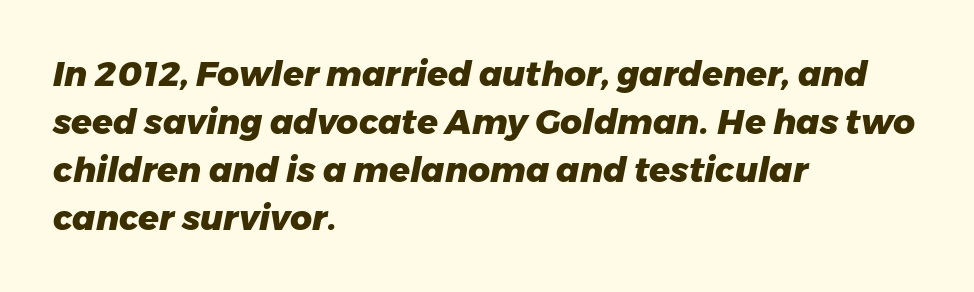
Q: Is the text bold? A: Yes.
Q: Is the text italic (slanted)? A: Yes, it leans right by about 11 degrees.
Q: Is the text underlined? A: No.
Q: How is the paragraph aligned? A: Left-aligned.
Q: Is the spacing between letters normal or unusually wide? A: Normal.
Q: Is the spacing between lines tight, normal or loose? A: Normal.
Q: Width (condensed, normal, or wide)? A: Normal.
Q: Stroke contrast? A: Low.
Q: x-height? A: Medium.
Q: Monospaced? A: No.
